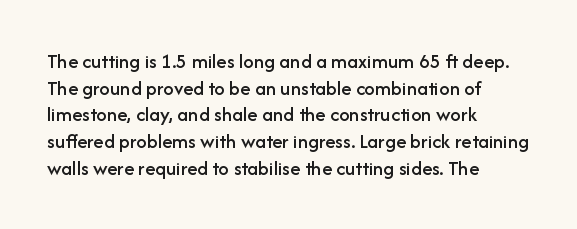
Successive baselines arrive at the customary interval. The space directly below the letters is spotless. The face used here is rendered with its standard letterfit. The rendering anchors every line to the left-hand side.
